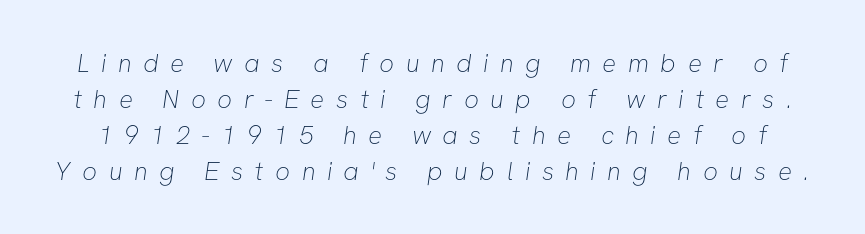
Inter-character spacing is expanded well beyond the font's built-in metrics. Line spacing here is normal. A quiet, ordinary-to-light weight characterises the typeface. The glyphs are unaccompanied by any horizontal stroke below them.
